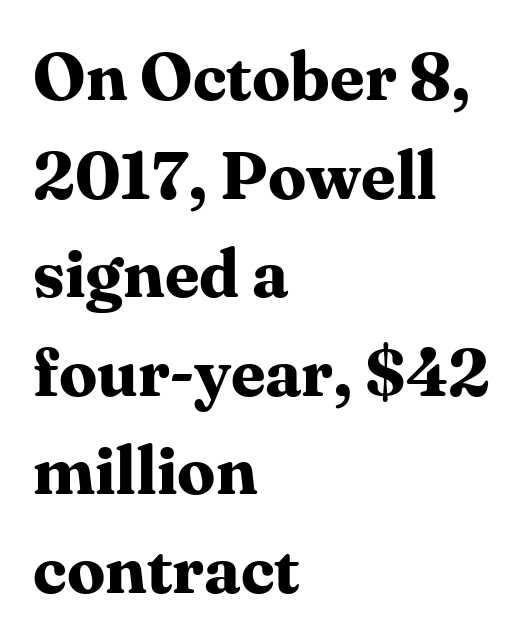
The image shows 68 px bold serif type, upright; set left-aligned, normal line spacing (1.45x), normal letter spacing, not underlined; medium stroke contrast and a medium x-height.
